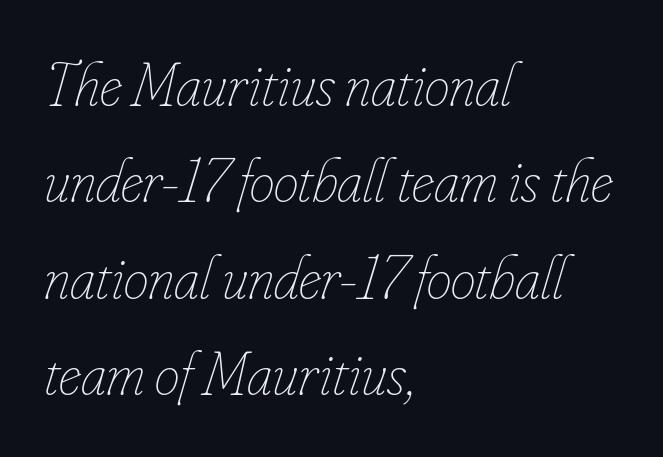
Caption: standard tracking, unaltered. Counters stay open thanks to moderate or lighter strokes. Varying glyph widths throughout — classic text-font behaviour. This rendering uses left alignment, leaving the right contour irregular.
